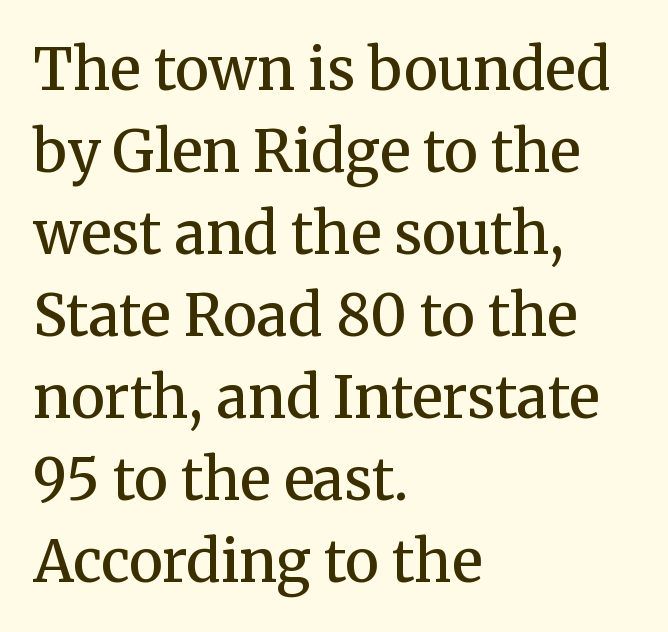
{"serif": "yes", "italic": "no", "bold": "semi", "weight": "semibold", "width": "normal", "stroke_contrast": "medium", "x_height": "medium", "monospaced": "no", "underline": "no", "align": "left", "line_spacing": "normal", "line_spacing_ratio": 1.44, "letter_spacing": "normal", "letter_spacing_em": 0.0, "glyph_px": 57}
